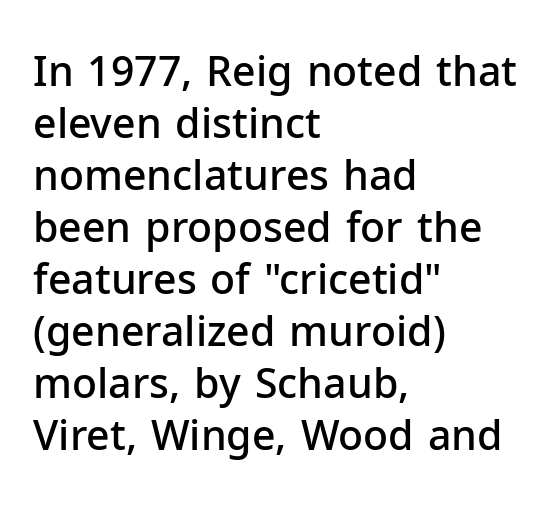
Q: Is the text bold? A: Semi-bold.
Q: Is the text italic (slanted)? A: No, it is upright.
Q: Is the typeface a serif or a sans-serif typeface? A: Sans-serif.
Q: Is the text underlined? A: No.
Q: How is the paragraph aligned? A: Left-aligned.
Q: Is the spacing between letters normal or unusually wide? A: Normal.
Q: Is the spacing between lines tight, normal or loose? A: Normal.
Q: Width (condensed, normal, or wide)? A: Normal.
Q: Stroke contrast? A: Low.
Q: x-height? A: Medium.
Q: Monospaced? A: No.
